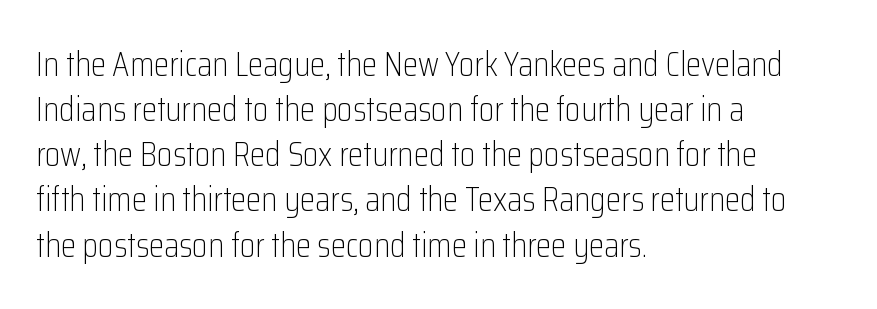
The image shows 35 px light, condensed sans-serif type, upright; set left-aligned, normal line spacing (1.29x), normal letter spacing, not underlined; low stroke contrast and a medium x-height.
